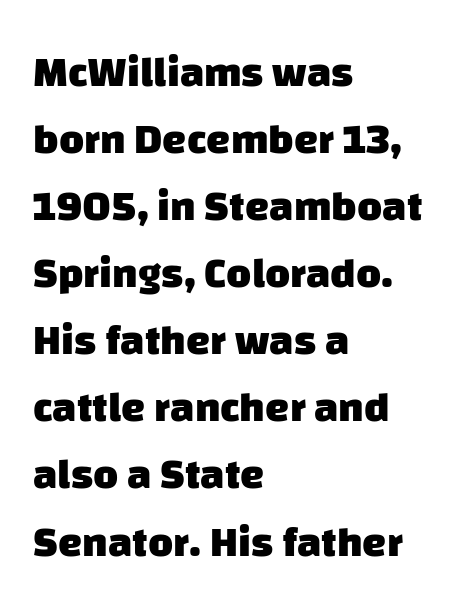
{"serif": "no", "bold": "yes", "weight": "heavy", "width": "normal", "stroke_contrast": "low", "x_height": "large", "monospaced": "no", "underline": "no", "align": "left", "line_spacing": "normal", "line_spacing_ratio": 1.56, "letter_spacing": "normal", "letter_spacing_em": 0.0, "glyph_px": 43}
